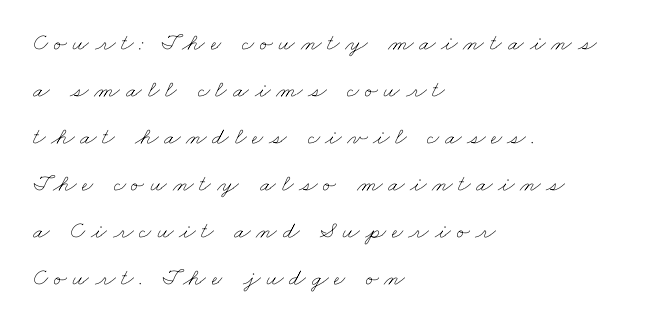
Q: Is the text bold? A: No.
Q: Is the text underlined? A: No.
Q: How is the paragraph aligned? A: Left-aligned.
Q: Is the spacing between letters normal or unusually wide? A: Unusually wide.
Q: Is the spacing between lines tight, normal or loose? A: Loose.
